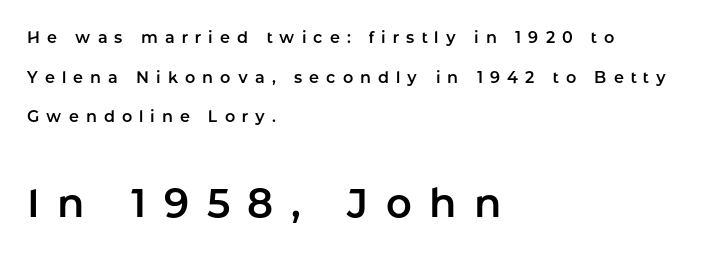
Q: Is the text italic (slanted)? A: No, it is upright.
Q: Is the typeface a serif or a sans-serif typeface? A: Sans-serif.
Q: Is the text underlined? A: No.
Q: How is the paragraph aligned? A: Left-aligned.
Q: Is the spacing between letters normal or unusually wide? A: Unusually wide.
Q: Is the spacing between lines tight, normal or loose? A: Loose.
Q: Which block of text is set in a larger size, the first (top) or the second (bottom)? A: The second (bottom) one.
Q: Width (condensed, normal, or wide)? A: Normal.
Q: Stroke contrast? A: Low.
Q: x-height? A: Medium.
Q: Monospaced? A: No.
